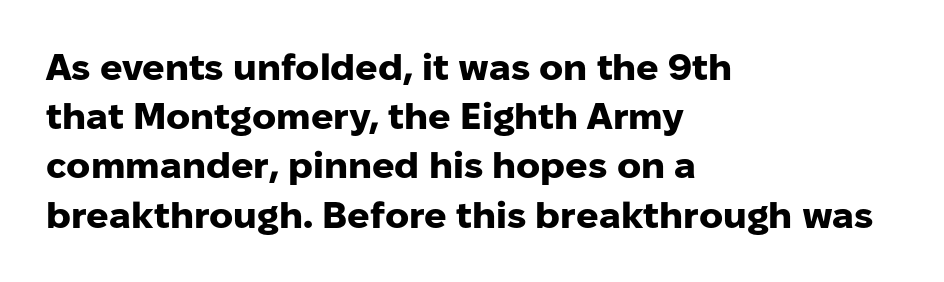
The rendering shows plain stroke endings on the letterforms — a sans-serif design. Here the glyphs are tracked normally, forming tight word shapes. The lines sit at an ordinary, default distance from one another. The gap between lines stays unmarked. Does the copy run flush right? No — it runs flush left. Proportional: the letters do not fall into vertical columns.
